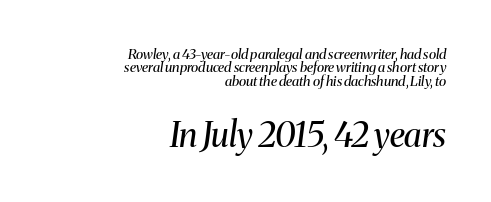
The image shows 34 px regular-weight serif type, italic (leaning right); set right-aligned, tight line spacing (0.96x), normal letter spacing, not underlined; the second (bottom) block is 2.43x larger; medium stroke contrast and a medium x-height.
